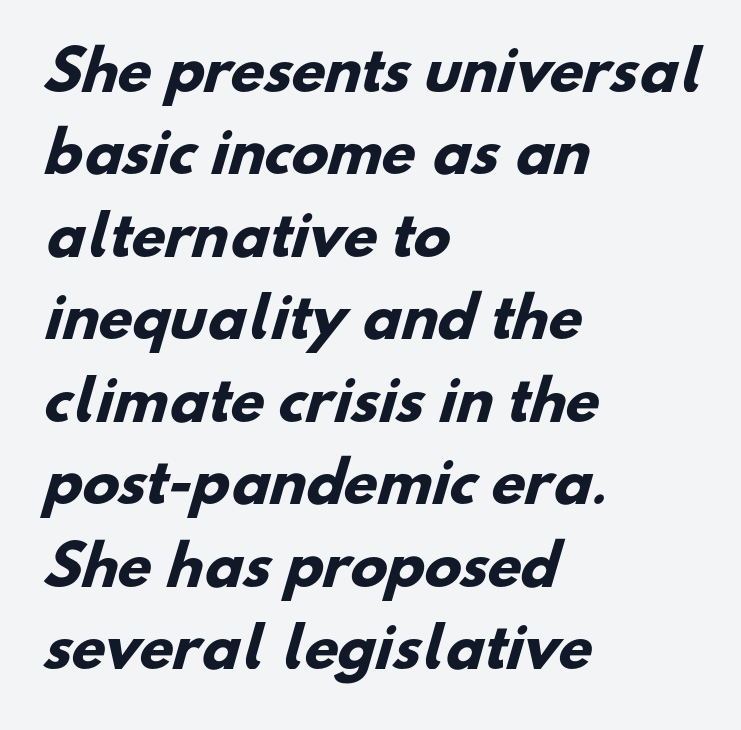
Notice how thick the strokes are: this is what a full bold looks like. Here the glyphs are tracked normally, forming tight word shapes. Anything drawn beneath the words? Only blank space. Does the copy run flush right? No — it runs flush left. Type style note: lacks serifs.
